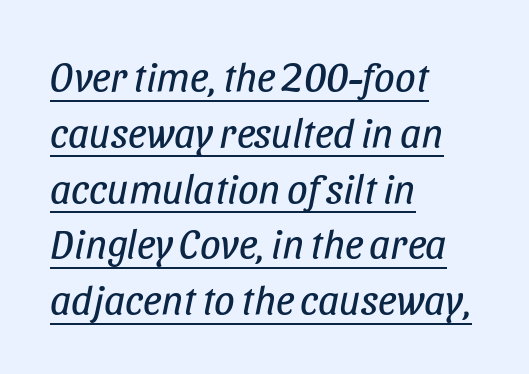
The image shows 41 px regular-weight, condensed type, italic (leaning right); set left-aligned, normal line spacing (1.36x), normal letter spacing, underlined; low stroke contrast and a large x-height.
